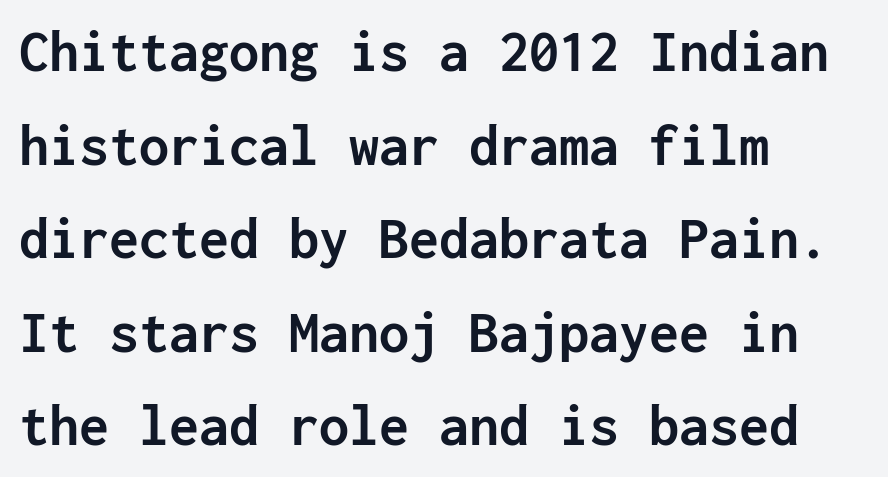
Q: Is the text bold? A: Yes.
Q: Is the text italic (slanted)? A: No, it is upright.
Q: Is the typeface a serif or a sans-serif typeface? A: Sans-serif.
Q: Is the text underlined? A: No.
Q: How is the paragraph aligned? A: Left-aligned.
Q: Is the spacing between letters normal or unusually wide? A: Normal.
Q: Is the spacing between lines tight, normal or loose? A: Normal.
Q: Width (condensed, normal, or wide)? A: Normal.
Q: Stroke contrast? A: Low.
Q: x-height? A: Medium.
Q: Monospaced? A: Yes.
